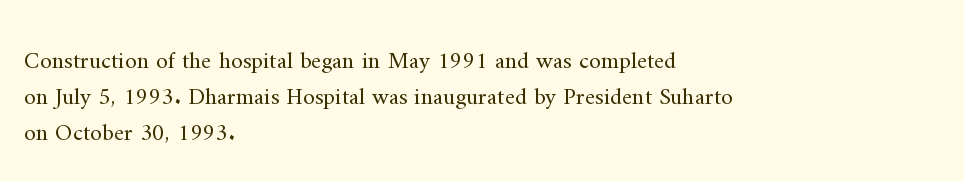
The image shows 24 px text type, upright; set left-aligned, normal line spacing (1.51x), normal letter spacing, not underlined.
